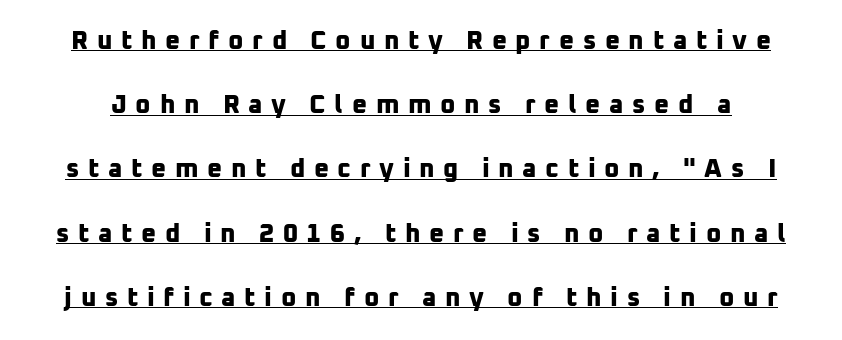
{"bold": "yes", "underline": "yes", "line_spacing": "loose", "line_spacing_ratio": 2.47, "letter_spacing": "wide", "letter_spacing_em": 0.33, "glyph_px": 26}
